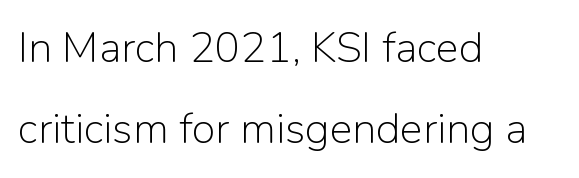
{"serif": "no", "italic": "no", "bold": "no", "weight": "light", "width": "normal", "stroke_contrast": "low", "x_height": "medium", "monospaced": "no", "underline": "no", "align": "left", "line_spacing_ratio": 1.89, "letter_spacing": "normal", "letter_spacing_em": 0.0, "glyph_px": 43}
